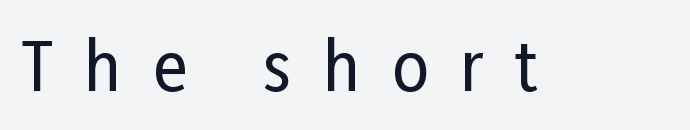
The image shows 65 px condensed sans-serif type, upright; set unusually wide letter spacing (+0.48 em), not underlined; low stroke contrast and a medium x-height.
